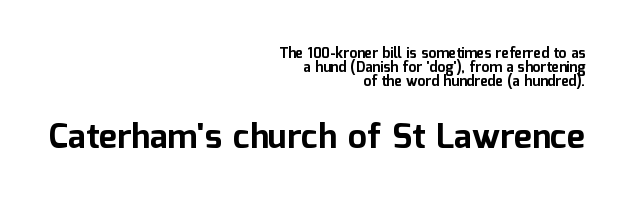
The image shows 34 px bold sans-serif type, upright; set right-aligned, tight line spacing (1.0x), normal letter spacing, not underlined; the second (bottom) block is 2.43x larger; low stroke contrast and a medium x-height.
